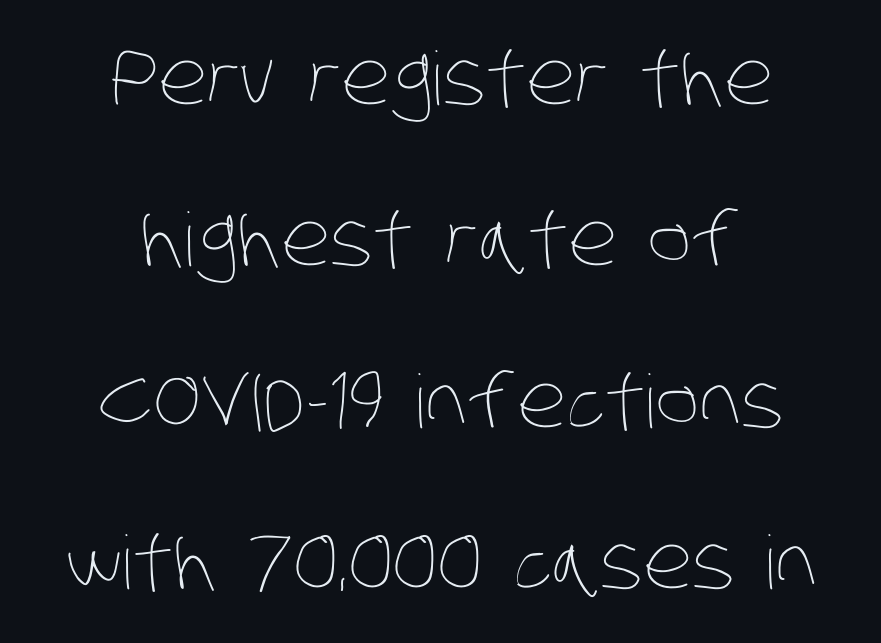
{"bold": "no", "weight": "thin", "width": "condensed", "stroke_contrast": "low", "x_height": "large", "monospaced": "no", "underline": "no", "align": "center", "line_spacing": "loose", "line_spacing_ratio": 2.18, "letter_spacing": "normal", "letter_spacing_em": 0.0, "glyph_px": 74}
